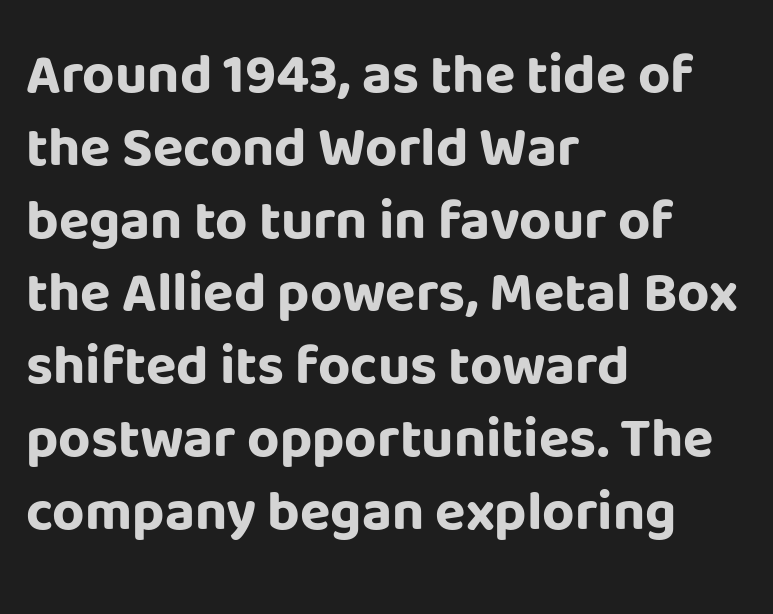
Q: Is the text bold? A: Yes.
Q: Is the text italic (slanted)? A: No, it is upright.
Q: Is the typeface a serif or a sans-serif typeface? A: Sans-serif.
Q: Is the text underlined? A: No.
Q: How is the paragraph aligned? A: Left-aligned.
Q: Is the spacing between letters normal or unusually wide? A: Normal.
Q: Is the spacing between lines tight, normal or loose? A: Normal.
Q: Width (condensed, normal, or wide)? A: Normal.
Q: Stroke contrast? A: Low.
Q: x-height? A: Large.
Q: Monospaced? A: No.
